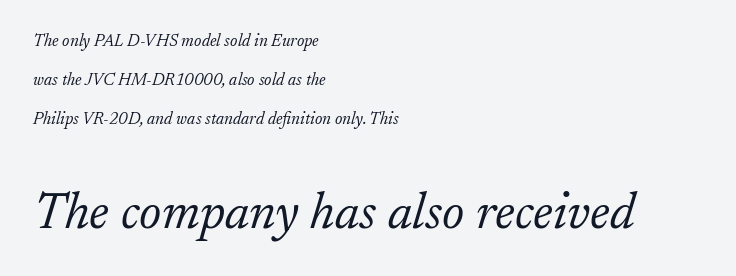
Whoever set this made the second block the dominant, larger element. Are there feet on the stems? There are — it's a serif. Glance below the letters and you will spot only blank space. Interline gaps are noticeably wide in this sample.
